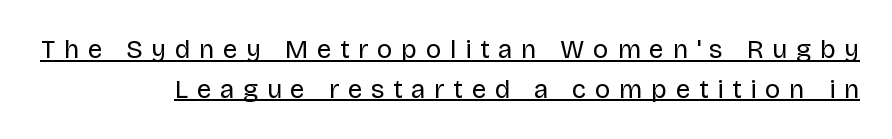
The image shows 26 px text type, upright; set right-aligned, normal line spacing (1.52x), unusually wide letter spacing (+0.33 em), underlined.
